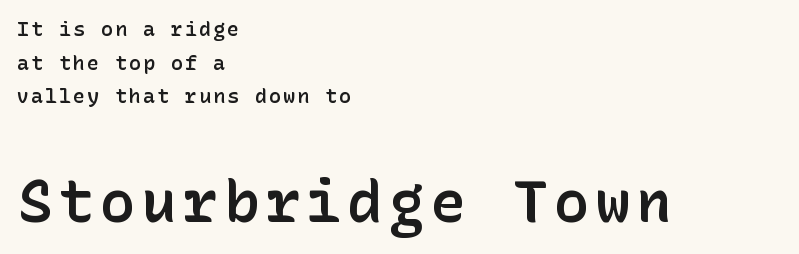
Q: Is the text bold? A: Semi-bold.
Q: Is the text italic (slanted)? A: No, it is upright.
Q: Is the typeface a serif or a sans-serif typeface? A: Sans-serif.
Q: Is the text underlined? A: No.
Q: How is the paragraph aligned? A: Left-aligned.
Q: Is the spacing between lines tight, normal or loose? A: Normal.
Q: Which block of text is set in a larger size, the first (top) or the second (bottom)? A: The second (bottom) one.
Q: Width (condensed, normal, or wide)? A: Normal.
Q: Stroke contrast? A: Low.
Q: x-height? A: Medium.
